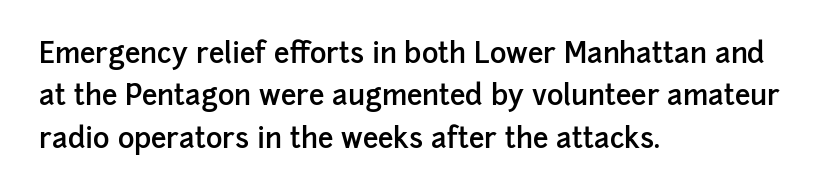
How are the letters spaced? Ordinarily, with no added tracking. This rendering features lettering with no underline. Note the varied advance widths — an 'i' is clearly narrower than an 'm'. These lines were composed using upright roman letters. A semibold gives these letters moderate extra thickness, short of bold.
